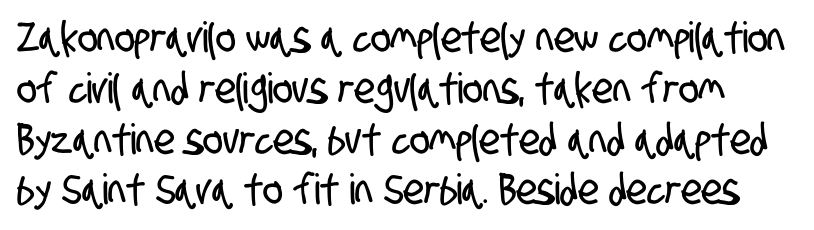
Font category for this specimen: sans-serif. Varying glyph widths throughout — classic text-font behaviour. The zone under the glyphs is completely vacant. Honestly, the letter spacing is just normal — you wouldn't notice it.
